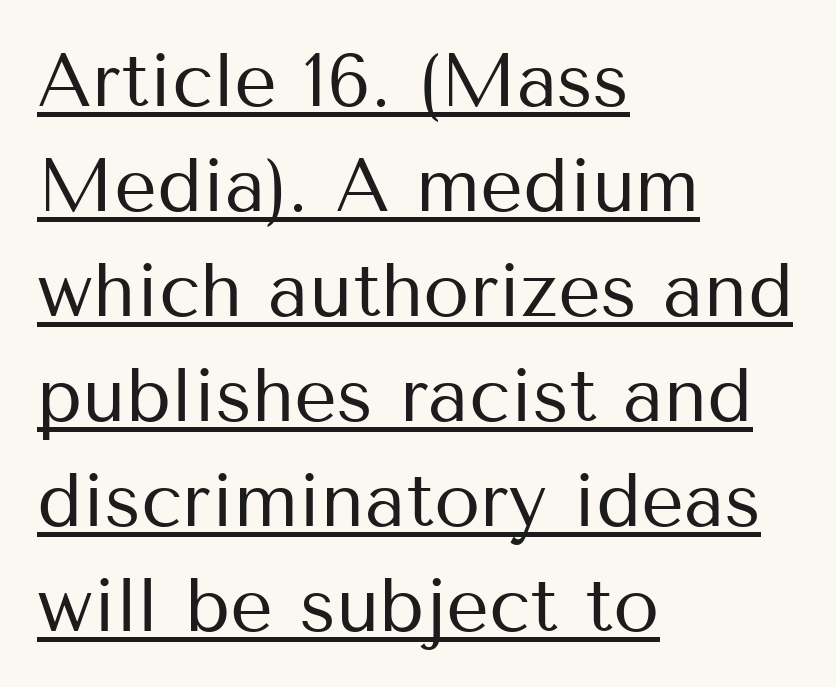
{"serif": "no", "italic": "no", "bold": "no", "weight": "regular", "width": "normal", "stroke_contrast": "medium", "x_height": "medium", "monospaced": "no", "underline": "yes", "align": "left", "line_spacing": "normal", "line_spacing_ratio": 1.4, "letter_spacing": "normal", "letter_spacing_em": 0.0, "glyph_px": 75}
